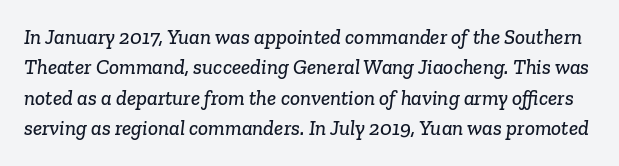
{"underline": "no", "line_spacing": "normal", "line_spacing_ratio": 1.45, "letter_spacing": "normal", "letter_spacing_em": 0.0, "glyph_px": 21}
